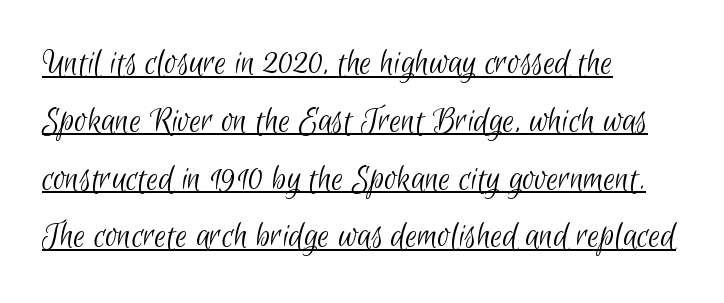
Honestly, the row spacing looks completely unremarkable. Which margin do the lines hug? The left one — the right edge is uneven. The lettering is marked with a stroke running underneath it. The rendering keeps characters at their native spacing. This sample has the flowing, uneven cadence of proportional lettering.
